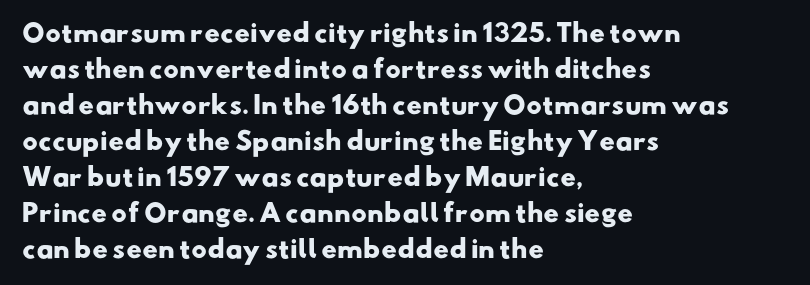
The image shows 24 px bold type; set left-aligned, normal line spacing (1.5x), normal letter spacing, not underlined.
